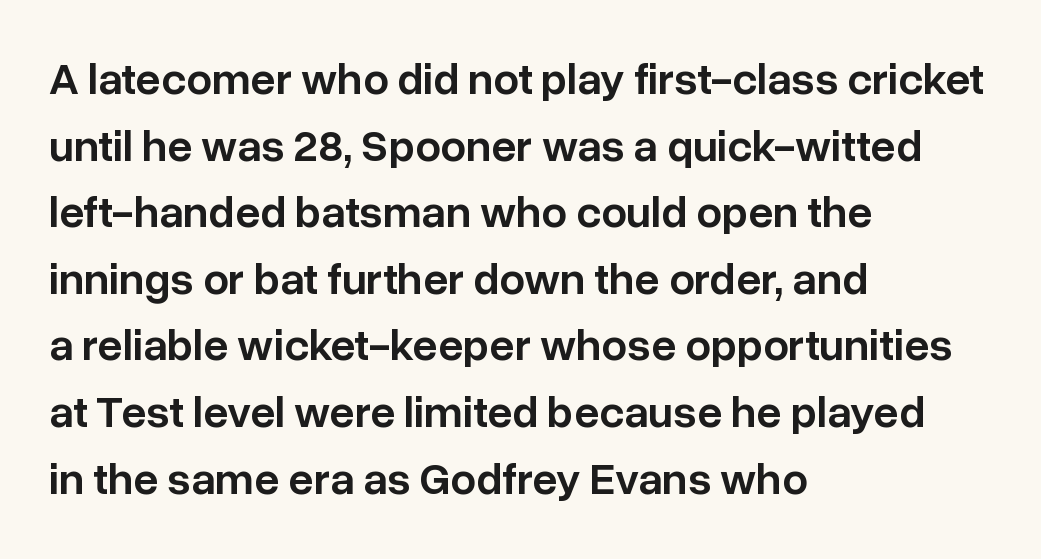
Q: Is the text bold? A: Semi-bold.
Q: Is the text italic (slanted)? A: No, it is upright.
Q: Is the typeface a serif or a sans-serif typeface? A: Sans-serif.
Q: Is the text underlined? A: No.
Q: How is the paragraph aligned? A: Left-aligned.
Q: Is the spacing between letters normal or unusually wide? A: Normal.
Q: Is the spacing between lines tight, normal or loose? A: Normal.
Q: Width (condensed, normal, or wide)? A: Normal.
Q: Stroke contrast? A: Low.
Q: x-height? A: Medium.
Q: Monospaced? A: No.
